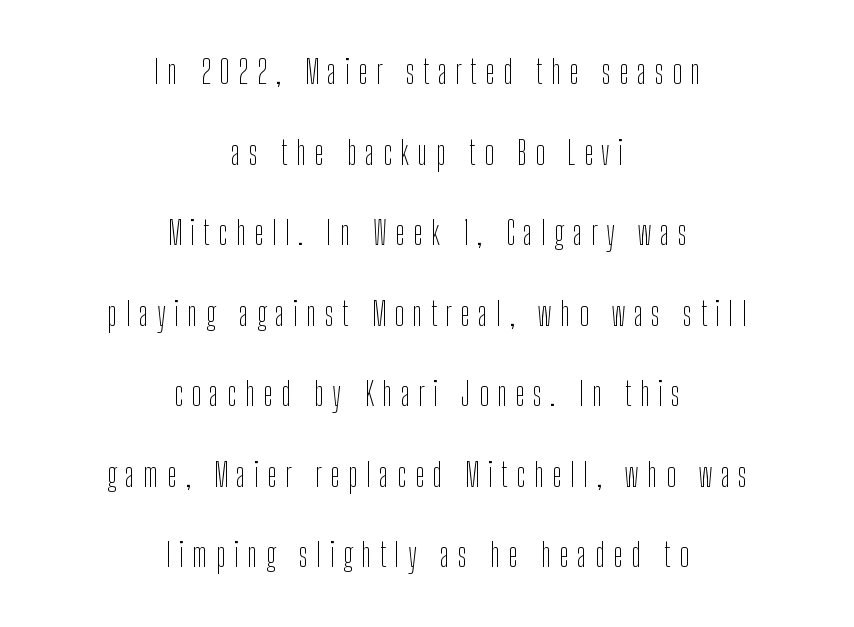
The image shows 33 px thin, condensed sans-serif type, upright; set centered, loose line spacing (2.44x), unusually wide letter spacing (+0.25 em), not underlined; low stroke contrast and a medium x-height.
